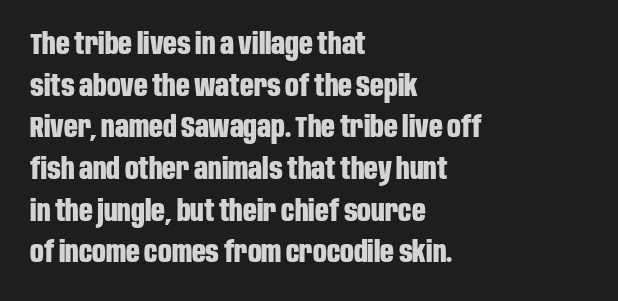
The image shows 30 px bold, condensed sans-serif type, upright; set left-aligned, normal line spacing (1.39x), normal letter spacing, not underlined; low stroke contrast and a large x-height.
